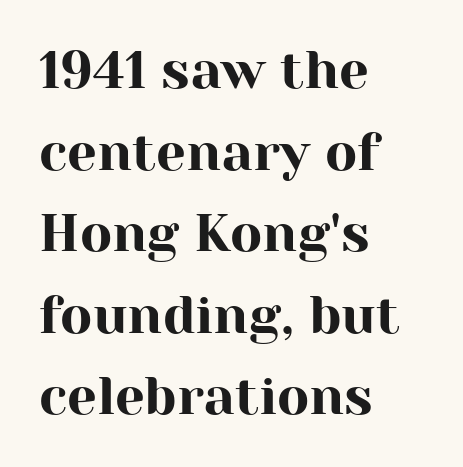
Varying glyph widths throughout — classic text-font behaviour. All the whitespace from short lines collects on the right. This sample uses an upright cut, with every glyph sitting square on the baseline. Interline gaps are of average width in this sample. Lines of text with bare space underneath. Characters follow at the spacing the type designer built in.
